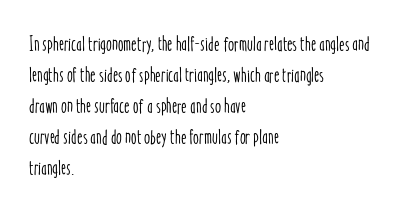
The image shows 21 px text type, upright; set left-aligned, normal line spacing (1.48x), normal letter spacing, not underlined.
